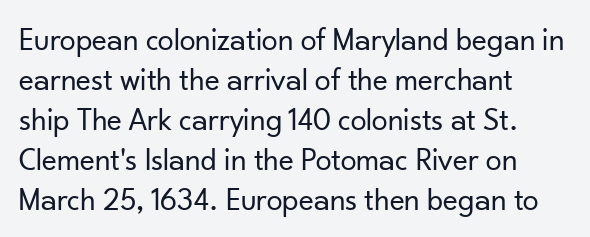
{"serif": "no", "italic": "no", "bold": "no", "weight": "regular", "width": "normal", "stroke_contrast": "low", "x_height": "small", "monospaced": "no", "underline": "no", "align": "left", "line_spacing": "normal", "line_spacing_ratio": 1.25, "letter_spacing": "normal", "letter_spacing_em": 0.0, "glyph_px": 32}
